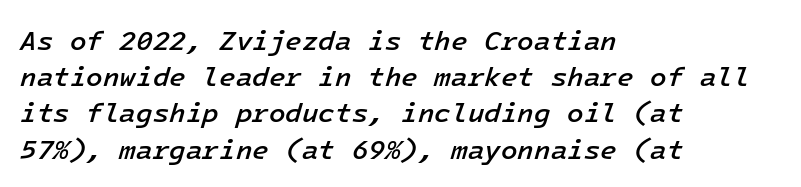
{"italic": "yes", "lean": "right", "slant_degrees": 16, "bold": "semi", "underline": "no", "align": "left", "line_spacing": "normal", "line_spacing_ratio": 1.34, "letter_spacing": "normal", "letter_spacing_em": 0.0, "glyph_px": 27}
